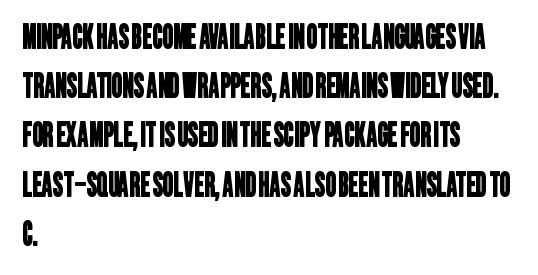
The image shows 33 px condensed sans-serif type; set left-aligned, normal line spacing (1.49x), normal letter spacing, not underlined; low stroke contrast and a large x-height.
